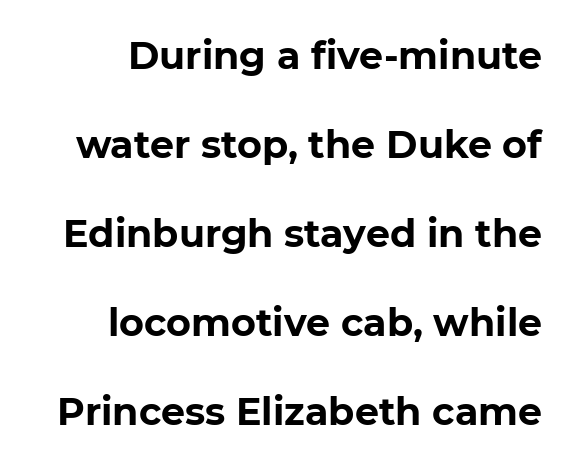
Q: Is the text bold? A: Yes.
Q: Is the text italic (slanted)? A: No, it is upright.
Q: Is the typeface a serif or a sans-serif typeface? A: Sans-serif.
Q: Is the text underlined? A: No.
Q: Is the spacing between letters normal or unusually wide? A: Normal.
Q: Is the spacing between lines tight, normal or loose? A: Loose.
Q: Width (condensed, normal, or wide)? A: Normal.
Q: Stroke contrast? A: Low.
Q: x-height? A: Medium.
Q: Monospaced? A: No.
